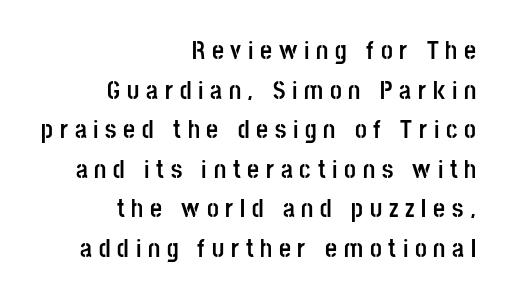
The rendering anchors every line to the right-hand side. Check under the words: just untouched page. The leading is moderate, giving the passage an even texture. The line texture is sparse and dotted thanks to wide tracking. Italic: no, the glyphs are upright roman. This is heavy type, rendered in bold.
